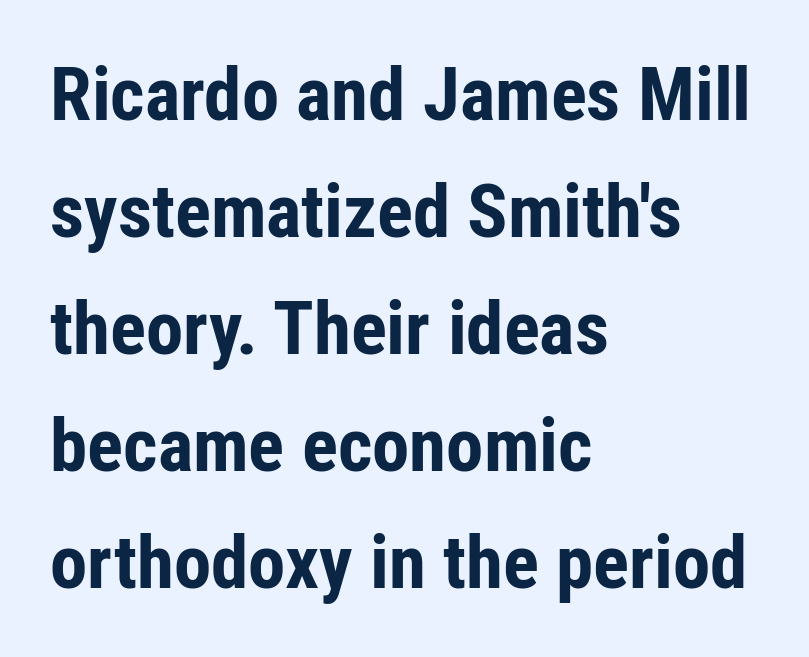
Descenders are the only things crossing below the line. There is no visible air inserted between adjacent glyphs. Regarding serifs, this sample does without them. The passage shown is emphatically bold. These lines were composed using upright roman letters.
